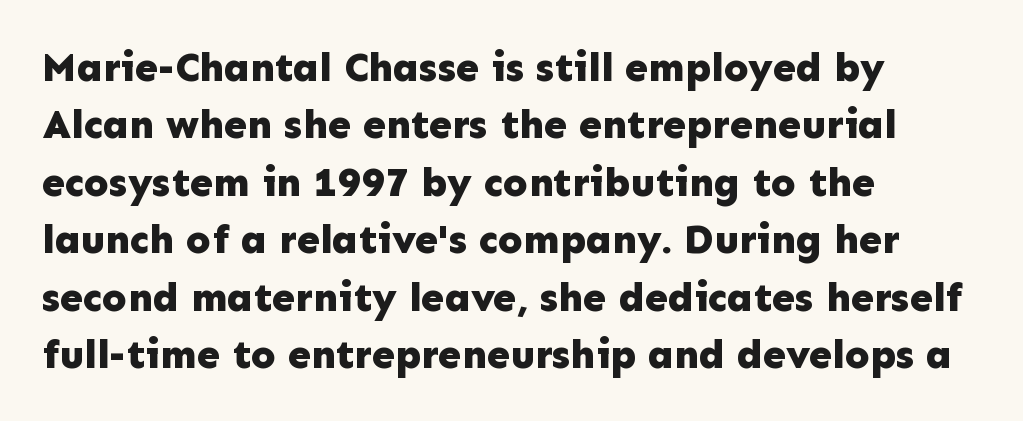
Is this a sans? Yes — the strokes have no serifs. Bold? Absolutely — the strokes are thick and heavy. The horizontal fit of the characters is conventional and even. Is there any slant? The stems are plumb. Proportional: the letters do not fall into vertical columns.
